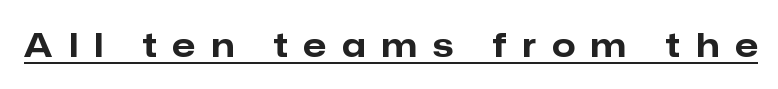
The image shows 33 px bold sans-serif type, upright; set unusually wide letter spacing (+0.49 em), underlined; low stroke contrast and a medium x-height.
